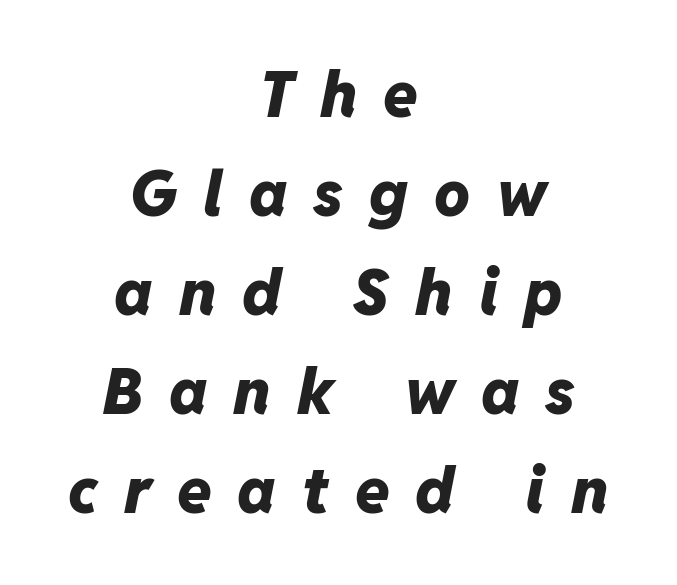
Just letters on the line, the space beneath them empty. Set as a true bold cut, around the 700 mark. This sample is center-justified, so both line endings float freely. Vertical spacing — default. Style check: oblique. Short note: letters widely spaced.
